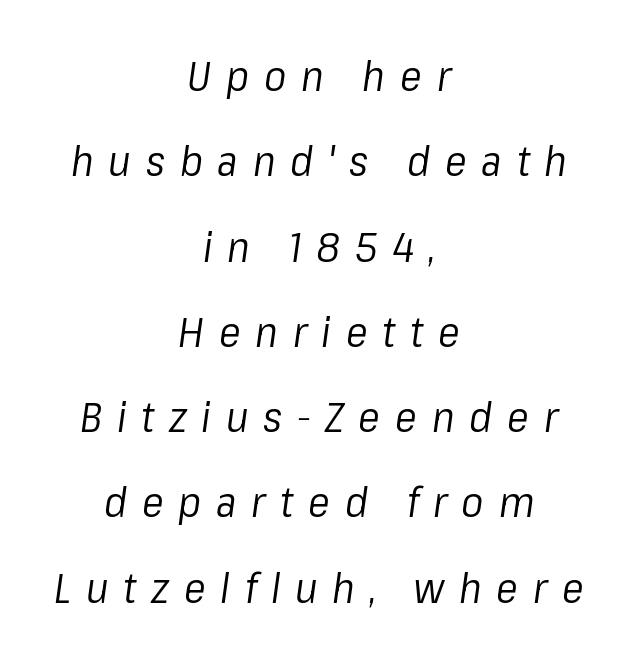
Q: Is the text bold? A: No.
Q: Is the text italic (slanted)? A: Yes, it leans right by about 8 degrees.
Q: Is the text underlined? A: No.
Q: How is the paragraph aligned? A: Centered.
Q: Is the spacing between letters normal or unusually wide? A: Unusually wide.
Q: Is the spacing between lines tight, normal or loose? A: Loose.
Q: Width (condensed, normal, or wide)? A: Normal.
Q: Stroke contrast? A: Low.
Q: x-height? A: Medium.
Q: Monospaced? A: No.
